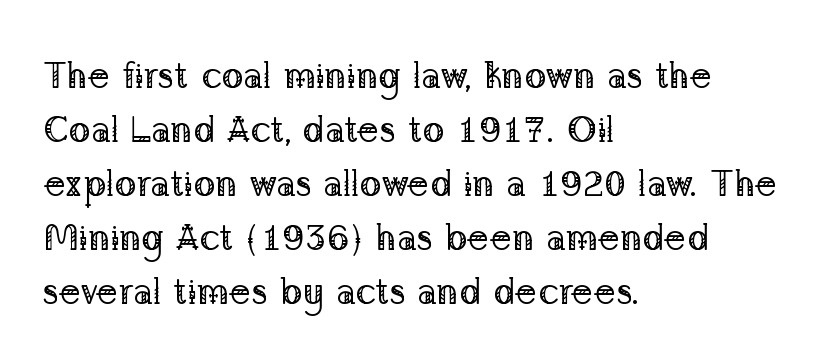
The letters stand straight up with perfectly vertical stems. Check where the strokes stop: tiny serifs finish them off. The passage shown is not underscored anywhere. Is this a fixed-width face? No — the glyphs have proportional, varying widths. The lines sit at an ordinary, default distance from one another. Does extra space separate the letters? No, they use regular spacing.
